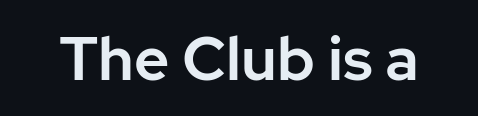
{"serif": "no", "italic": "no", "width": "normal", "stroke_contrast": "low", "x_height": "medium", "monospaced": "no", "underline": "no", "letter_spacing": "normal", "letter_spacing_em": 0.0, "glyph_px": 61}
